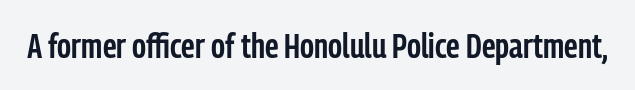
Q: Is the text bold? A: Semi-bold.
Q: Is the text italic (slanted)? A: No, it is upright.
Q: Is the typeface a serif or a sans-serif typeface? A: Sans-serif.
Q: Is the text underlined? A: No.
Q: Is the spacing between letters normal or unusually wide? A: Normal.
Q: Width (condensed, normal, or wide)? A: Condensed.
Q: Stroke contrast? A: Low.
Q: x-height? A: Medium.
Q: Monospaced? A: No.
